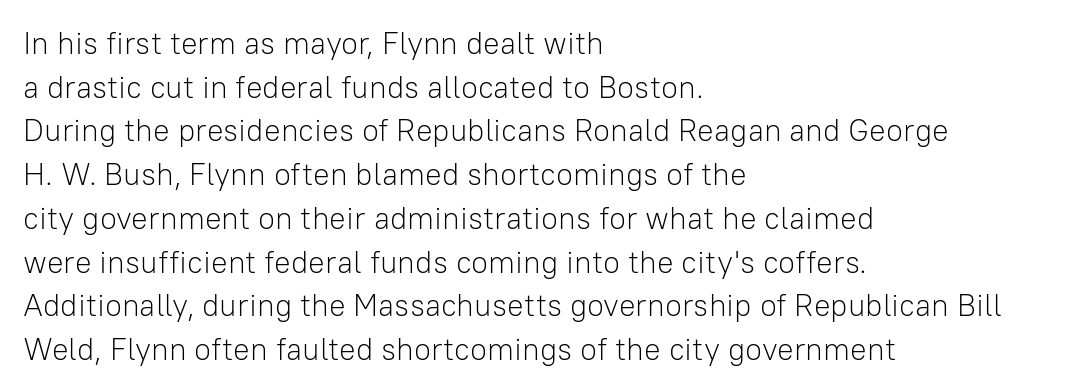
Q: Is the text bold? A: No.
Q: Is the text italic (slanted)? A: No, it is upright.
Q: Is the typeface a serif or a sans-serif typeface? A: Sans-serif.
Q: Is the text underlined? A: No.
Q: How is the paragraph aligned? A: Left-aligned.
Q: Is the spacing between letters normal or unusually wide? A: Normal.
Q: Is the spacing between lines tight, normal or loose? A: Normal.
Q: Width (condensed, normal, or wide)? A: Normal.
Q: Stroke contrast? A: Low.
Q: x-height? A: Medium.
Q: Monospaced? A: No.
